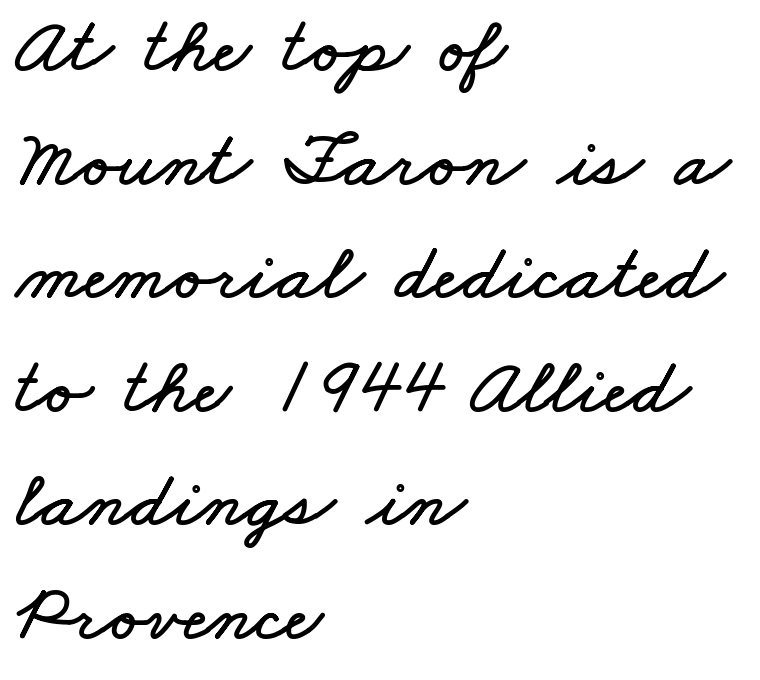
Q: Is the text underlined? A: No.
Q: How is the paragraph aligned? A: Left-aligned.
Q: Is the spacing between letters normal or unusually wide? A: Normal.
Q: Is the spacing between lines tight, normal or loose? A: Normal.
Q: Width (condensed, normal, or wide)? A: Wide.
Q: Stroke contrast? A: Low.
Q: x-height? A: Small.
Q: Monospaced? A: No.
